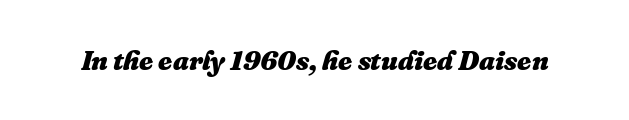
The line texture is even and compact thanks to regular tracking. Decoration check: the copy has no underline. Is the type bold? Yes — the strokes are clearly thick and heavy. These lines were composed using italics.
